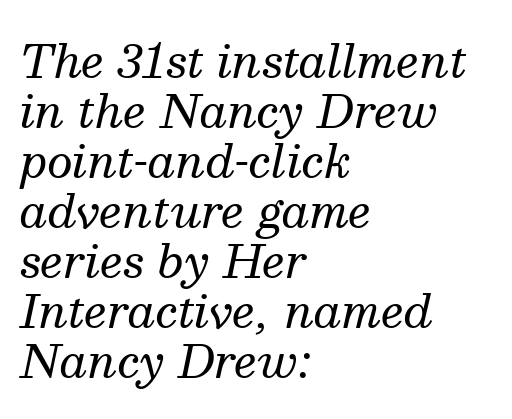
Q: Is the text bold? A: No.
Q: Is the text italic (slanted)? A: Yes, it leans right by about 13 degrees.
Q: Is the typeface a serif or a sans-serif typeface? A: Serif.
Q: Is the text underlined? A: No.
Q: How is the paragraph aligned? A: Left-aligned.
Q: Is the spacing between letters normal or unusually wide? A: Normal.
Q: Is the spacing between lines tight, normal or loose? A: Tight.
Q: Width (condensed, normal, or wide)? A: Normal.
Q: Stroke contrast? A: Medium.
Q: x-height? A: Medium.
Q: Monospaced? A: No.
